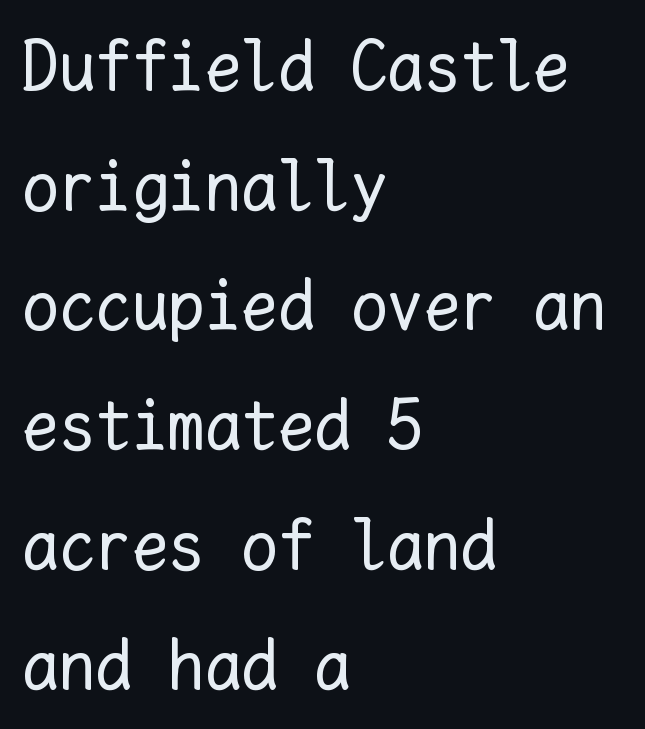
{"italic": "no", "bold": "no", "weight": "regular", "width": "normal", "stroke_contrast": "low", "x_height": "medium", "monospaced": "yes", "underline": "no", "align": "left", "line_spacing": "normal", "line_spacing_ratio": 1.64, "letter_spacing": "normal", "letter_spacing_em": 0.0, "glyph_px": 73}
